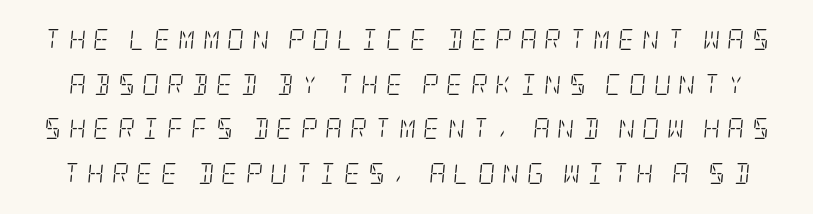
The image shows 21 px text type, italic (leaning right); set loose line spacing (2.13x), unusually wide letter spacing (+0.35 em), not underlined.
